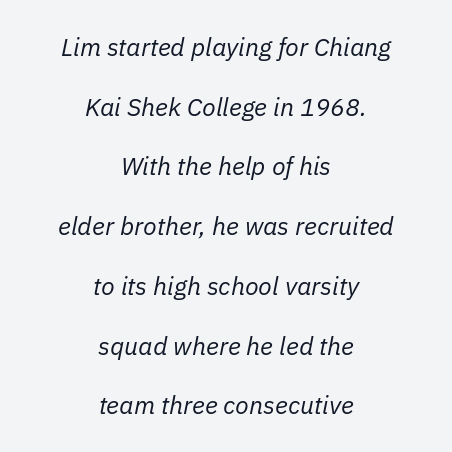
The image shows 25 px text type, italic (leaning right); set centered, loose line spacing (2.39x), normal letter spacing, not underlined.
